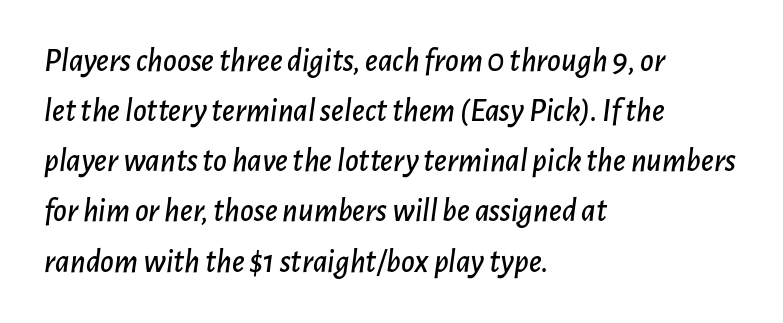
{"italic": "yes", "lean": "right", "slant_degrees": 7, "width": "normal", "stroke_contrast": "low", "x_height": "medium", "monospaced": "no", "underline": "no", "align": "left", "line_spacing": "normal", "line_spacing_ratio": 1.52, "letter_spacing": "normal", "letter_spacing_em": 0.0, "glyph_px": 33}
